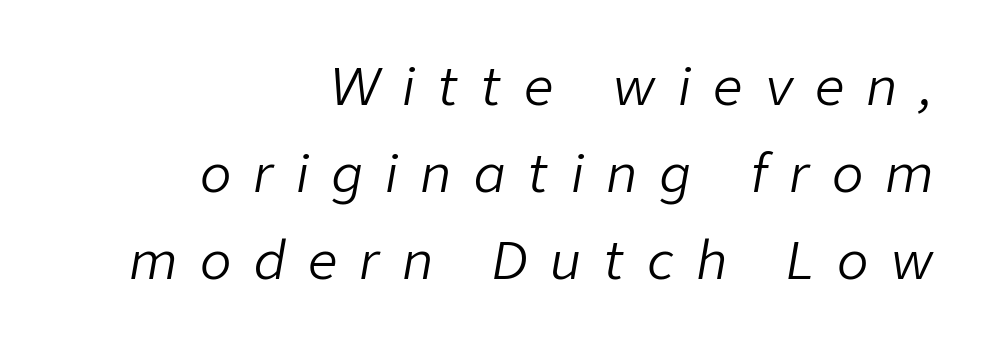
Looks like regular typesetting: each glyph gets only the width it needs. These lines sit exactly where default settings would place them. Type without underlining. Loose tracking; the words dissolve into strings of separated letters.
